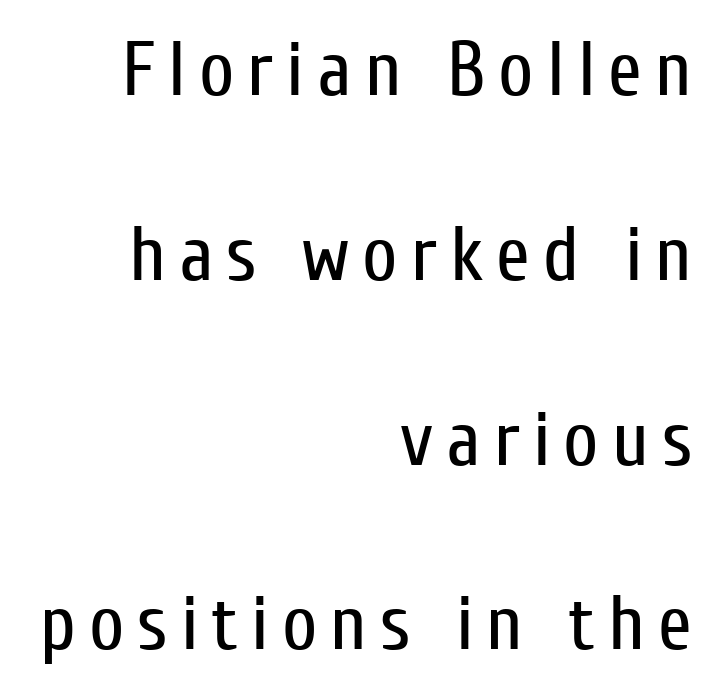
Posture: vertical. How would I describe the line gaps? Wide and relaxed. Descenders hang freely into open space. Horizontal alignment here is rightward, an uncommon choice for prose.
